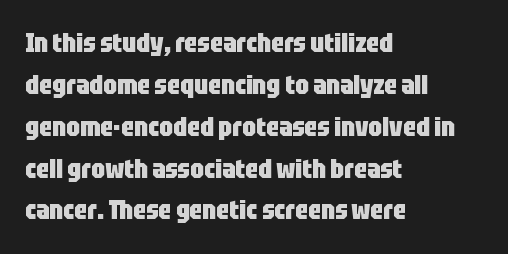
The image shows 27 px bold type, upright; set left-aligned, normal line spacing (1.55x), normal letter spacing, not underlined.
